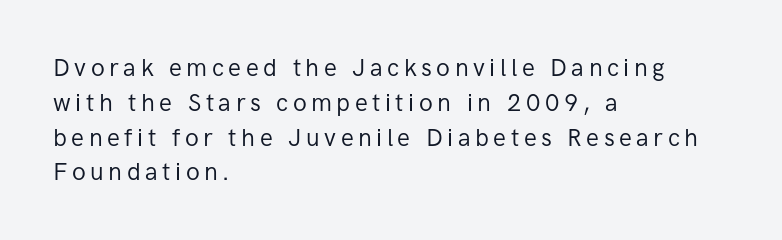
The image shows 24 px text type, upright; set left-aligned, normal line spacing (1.45x), not underlined.
